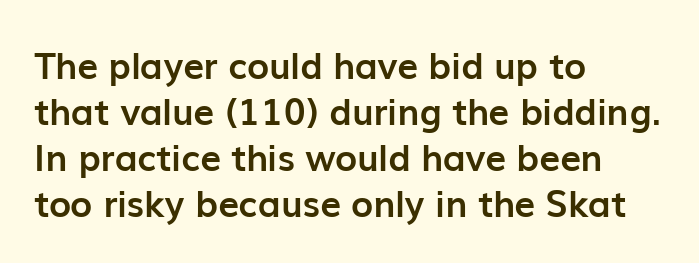
Q: Is the text bold? A: Yes.
Q: Is the text italic (slanted)? A: No, it is upright.
Q: Is the typeface a serif or a sans-serif typeface? A: Sans-serif.
Q: Is the text underlined? A: No.
Q: How is the paragraph aligned? A: Left-aligned.
Q: Is the spacing between letters normal or unusually wide? A: Normal.
Q: Width (condensed, normal, or wide)? A: Normal.
Q: Stroke contrast? A: Low.
Q: x-height? A: Medium.
Q: Monospaced? A: No.
